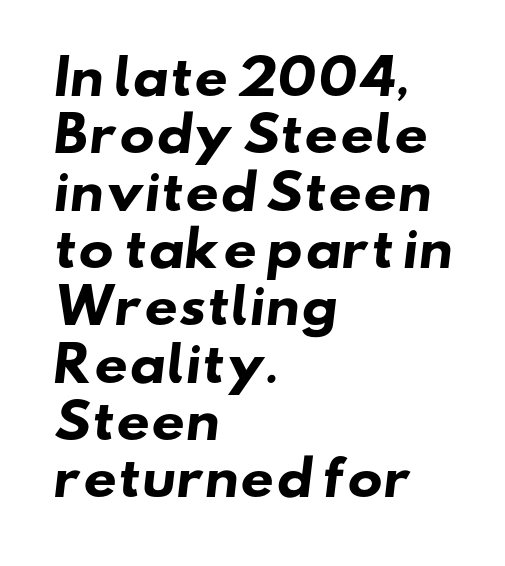
Q: Is the text bold? A: Yes.
Q: Is the typeface a serif or a sans-serif typeface? A: Sans-serif.
Q: Is the text underlined? A: No.
Q: How is the paragraph aligned? A: Left-aligned.
Q: Is the spacing between letters normal or unusually wide? A: Normal.
Q: Width (condensed, normal, or wide)? A: Wide.
Q: Stroke contrast? A: Low.
Q: x-height? A: Small.
Q: Monospaced? A: No.
